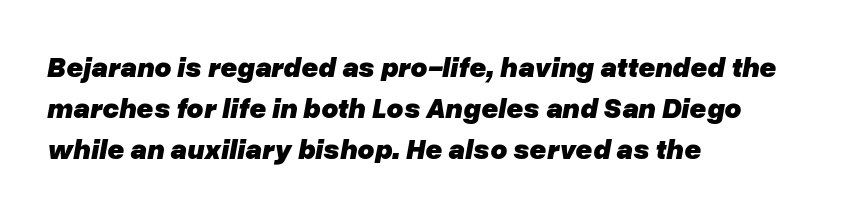
The image shows 29 px heavy type, italic (leaning right); set left-aligned, normal line spacing (1.42x), normal letter spacing, not underlined; low stroke contrast and a medium x-height.
